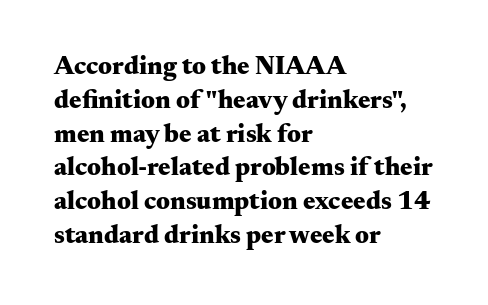
Notice how the stems are strictly vertical — no italics here. The passage shown is emphatically bold. Students, observe: this is what conventionally led text looks like. You could call the tracking neutral — neither tight nor loose. The ragged edge is on the right, which tells us the setting is flush left. Descenders are the only things crossing below the line.
